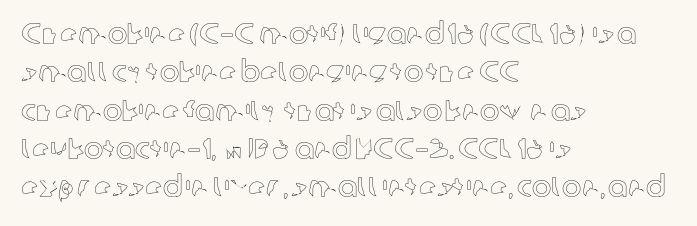
The image shows 29 px text type, upright; set left-aligned, normal line spacing (1.32x), normal letter spacing, not underlined; a medium x-height.
